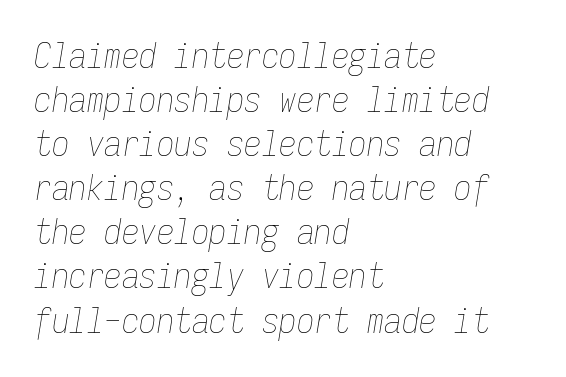
Each letter, wide or thin by design, is forced into the same width here. Is this a heavy cut? Hardly; it is regular or lighter. Notice how descenders clear the ascenders below comfortably — that's standard leading. Does the lettering tilt? It does — this is italic.
